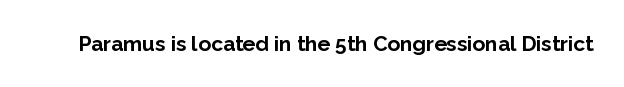
The letterforms sit shoulder to shoulder at normal distance. These lines were composed using upright roman letters. Check the space under the baseline: it is left empty. The sample has been set heavy, in full bold.
